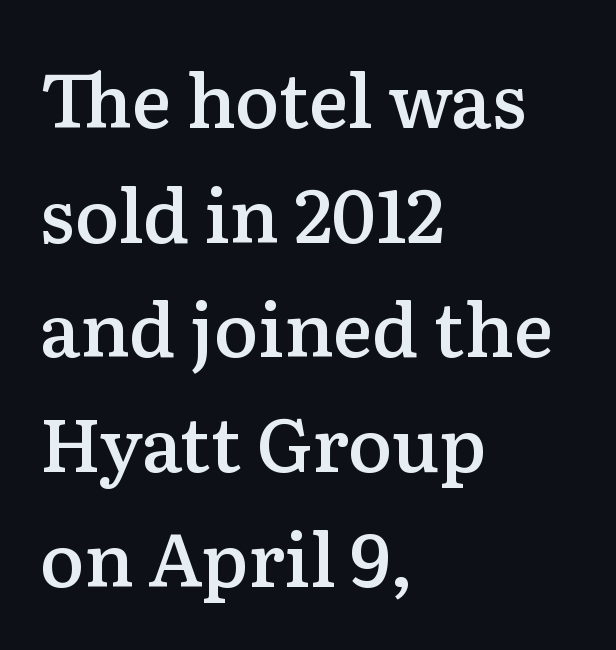
Q: Is the text bold? A: Semi-bold.
Q: Is the text italic (slanted)? A: No, it is upright.
Q: Is the typeface a serif or a sans-serif typeface? A: Serif.
Q: Is the text underlined? A: No.
Q: How is the paragraph aligned? A: Left-aligned.
Q: Is the spacing between letters normal or unusually wide? A: Normal.
Q: Is the spacing between lines tight, normal or loose? A: Normal.
Q: Width (condensed, normal, or wide)? A: Normal.
Q: Stroke contrast? A: Low.
Q: x-height? A: Medium.
Q: Monospaced? A: No.
